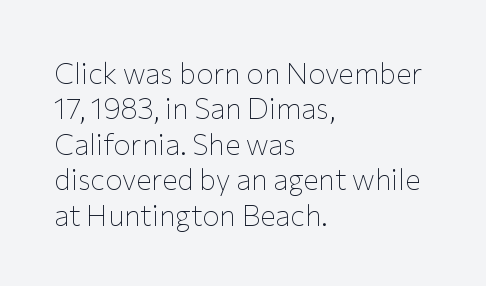
Q: Is the text bold? A: No.
Q: Is the text italic (slanted)? A: No, it is upright.
Q: Is the typeface a serif or a sans-serif typeface? A: Sans-serif.
Q: Is the text underlined? A: No.
Q: How is the paragraph aligned? A: Left-aligned.
Q: Is the spacing between letters normal or unusually wide? A: Normal.
Q: Width (condensed, normal, or wide)? A: Normal.
Q: Stroke contrast? A: Low.
Q: x-height? A: Medium.
Q: Monospaced? A: No.
